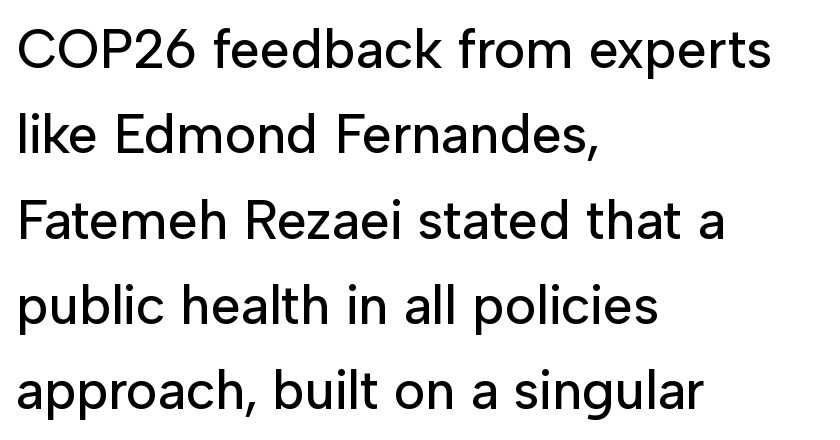
Normally led — the rows are evenly, conventionally spaced. The foot of each line stays bare and open. Looks like regular typesetting: each glyph gets only the width it needs. The specimen reads as upright at a glance.
